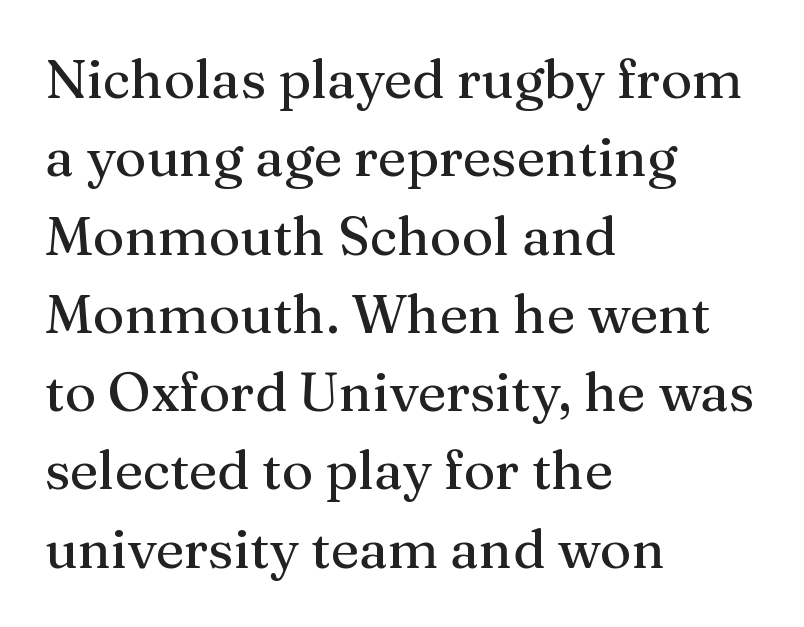
Regarding leading, the lines here are spaced in the standard way. Plain, unruled lines of type. Check where the strokes stop: tiny serifs finish them off. Compared with typical body copy, the letter spacing here is the same. Left-aligned paragraph, ragged on the right.
